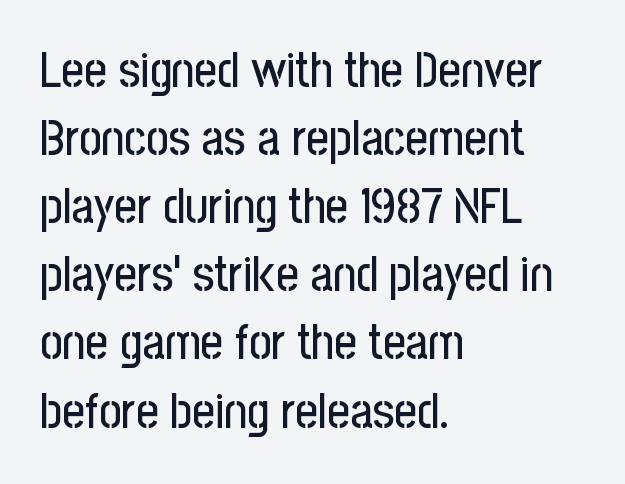
Q: Is the text italic (slanted)? A: No, it is upright.
Q: Is the typeface a serif or a sans-serif typeface? A: Sans-serif.
Q: Is the text underlined? A: No.
Q: How is the paragraph aligned? A: Left-aligned.
Q: Is the spacing between letters normal or unusually wide? A: Normal.
Q: Is the spacing between lines tight, normal or loose? A: Normal.
Q: Width (condensed, normal, or wide)? A: Condensed.
Q: Stroke contrast? A: Low.
Q: x-height? A: Medium.
Q: Monospaced? A: No.
